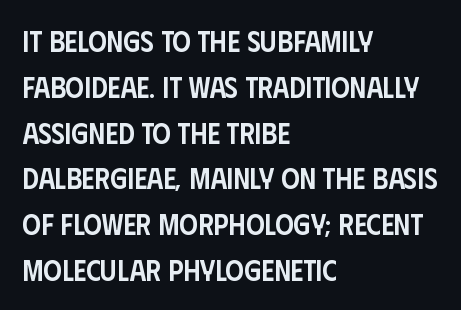
{"serif": "no", "italic": "no", "bold": "semi", "weight": "semibold", "width": "condensed", "stroke_contrast": "low", "x_height": "large", "monospaced": "no", "underline": "no", "align": "left", "line_spacing": "normal", "line_spacing_ratio": 1.58, "letter_spacing": "normal", "letter_spacing_em": 0.0, "glyph_px": 29}
